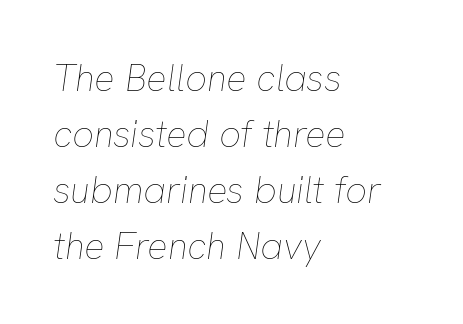
The image shows 38 px thin type, italic (leaning right); set left-aligned, normal line spacing (1.47x), normal letter spacing, not underlined; low stroke contrast and a medium x-height.
